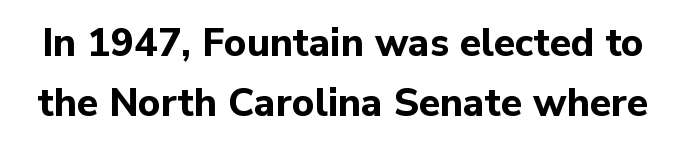
Q: Is the text bold? A: Yes.
Q: Is the text italic (slanted)? A: No, it is upright.
Q: Is the typeface a serif or a sans-serif typeface? A: Sans-serif.
Q: Is the text underlined? A: No.
Q: Is the spacing between letters normal or unusually wide? A: Normal.
Q: Is the spacing between lines tight, normal or loose? A: Normal.
Q: Width (condensed, normal, or wide)? A: Normal.
Q: Stroke contrast? A: Low.
Q: x-height? A: Medium.
Q: Monospaced? A: No.
